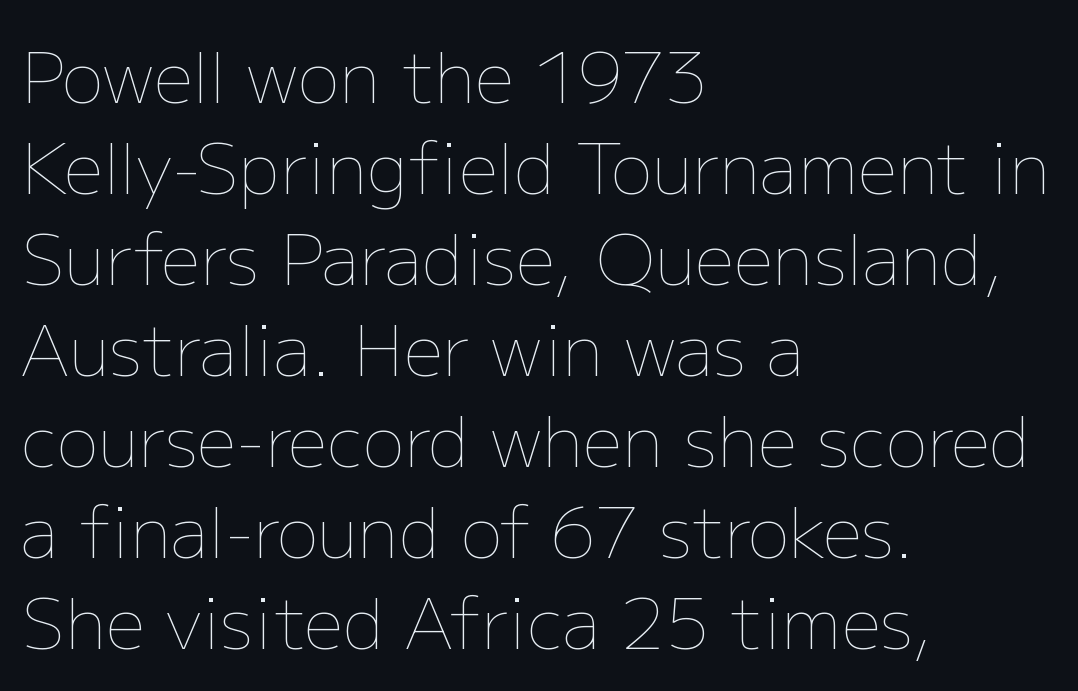
The image shows 70 px thin type, upright; set left-aligned, normal line spacing (1.3x), normal letter spacing, not underlined; low stroke contrast and a medium x-height.
